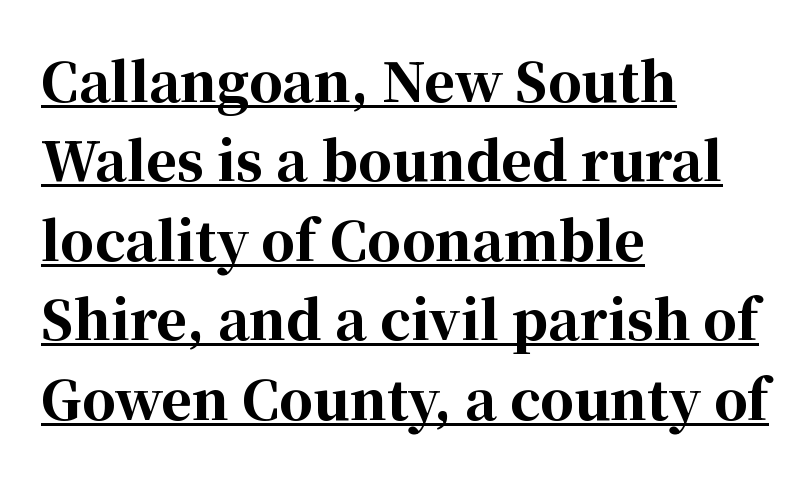
Short and long lines alike share a common starting point at left. The lettering is marked with a stroke running underneath it. These lines are rendered in a variable-pitch font. Strong, thick strokes mark this as bold type.
